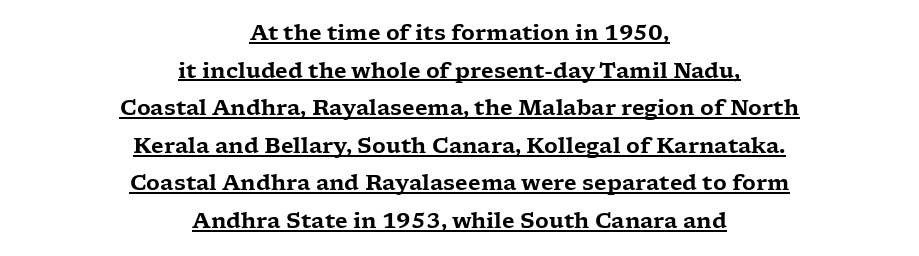
{"italic": "no", "underline": "yes", "align": "center", "line_spacing_ratio": 1.79, "letter_spacing": "normal", "letter_spacing_em": 0.0, "glyph_px": 21}
